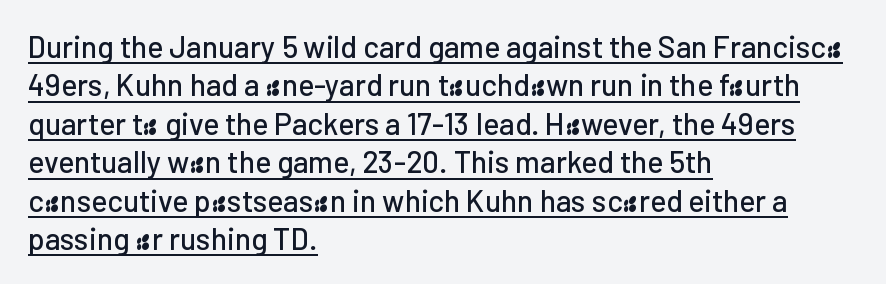
Q: Is the text italic (slanted)? A: No, it is upright.
Q: Is the typeface a serif or a sans-serif typeface? A: Sans-serif.
Q: Is the text underlined? A: Yes.
Q: How is the paragraph aligned? A: Left-aligned.
Q: Is the spacing between letters normal or unusually wide? A: Normal.
Q: Is the spacing between lines tight, normal or loose? A: Normal.
Q: Width (condensed, normal, or wide)? A: Normal.
Q: Stroke contrast? A: Low.
Q: x-height? A: Medium.
Q: Monospaced? A: No.
